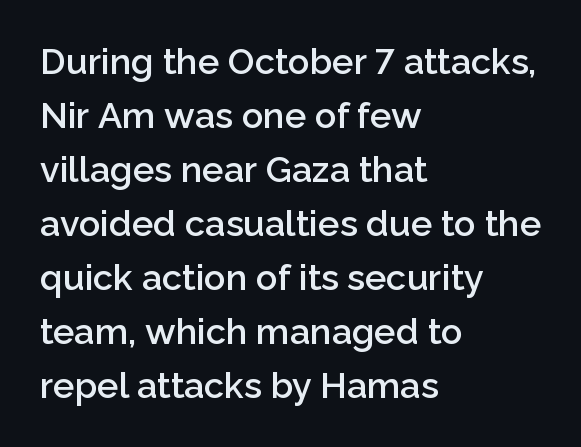
{"serif": "no", "italic": "no", "bold": "semi", "weight": "semibold", "width": "normal", "stroke_contrast": "low", "x_height": "medium", "monospaced": "no", "underline": "no", "align": "left", "line_spacing": "normal", "line_spacing_ratio": 1.5, "letter_spacing": "normal", "letter_spacing_em": 0.0, "glyph_px": 36}
